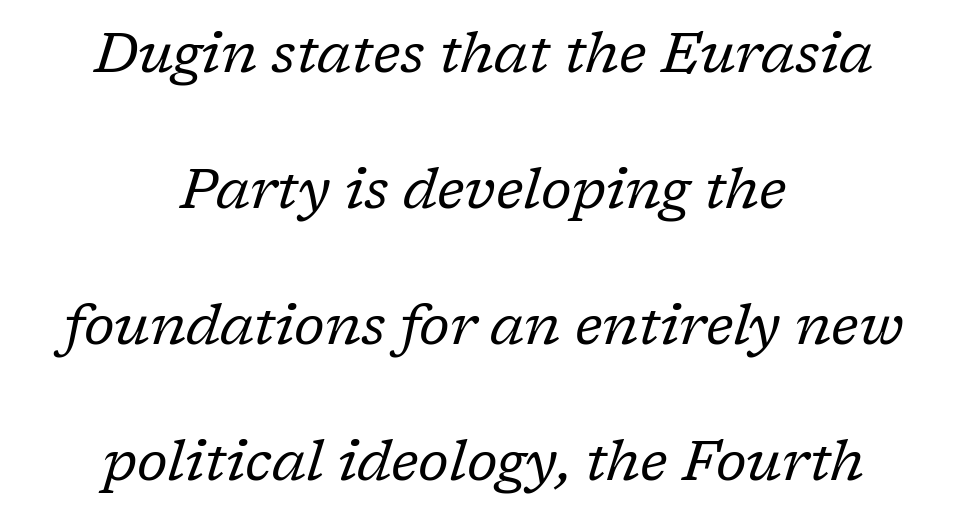
Q: Is the text bold? A: No.
Q: Is the text italic (slanted)? A: Yes, it leans right by about 17 degrees.
Q: Is the typeface a serif or a sans-serif typeface? A: Serif.
Q: Is the text underlined? A: No.
Q: How is the paragraph aligned? A: Centered.
Q: Is the spacing between letters normal or unusually wide? A: Normal.
Q: Is the spacing between lines tight, normal or loose? A: Loose.
Q: Width (condensed, normal, or wide)? A: Normal.
Q: Stroke contrast? A: Low.
Q: x-height? A: Medium.
Q: Monospaced? A: No.
